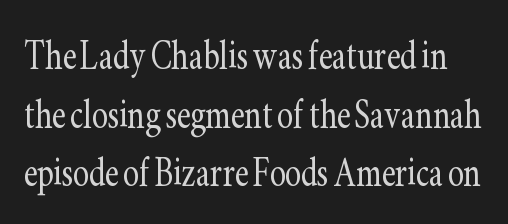
Q: Is the text bold? A: No.
Q: Is the text italic (slanted)? A: No, it is upright.
Q: Is the typeface a serif or a sans-serif typeface? A: Serif.
Q: Is the text underlined? A: No.
Q: Is the spacing between letters normal or unusually wide? A: Normal.
Q: Width (condensed, normal, or wide)? A: Condensed.
Q: Stroke contrast? A: Low.
Q: x-height? A: Small.
Q: Monospaced? A: No.
